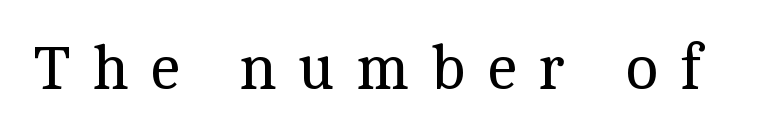
{"serif": "yes", "italic": "no", "bold": "no", "weight": "regular", "width": "normal", "x_height": "medium", "monospaced": "no", "underline": "no", "letter_spacing": "wide", "letter_spacing_em": 0.35, "glyph_px": 62}
